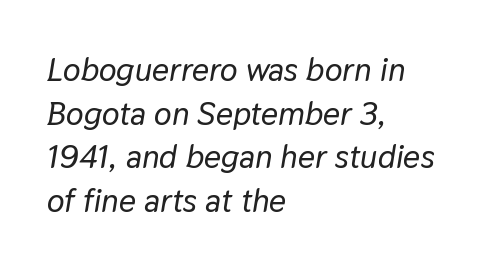
The image shows 33 px text type, italic (leaning right); set left-aligned, normal line spacing (1.32x), normal letter spacing, not underlined; low stroke contrast and a medium x-height.
